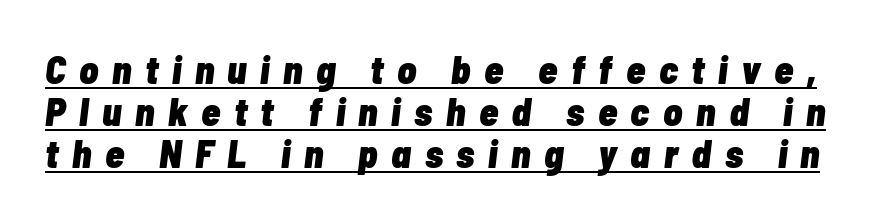
Q: Is the text bold? A: Yes.
Q: Is the text italic (slanted)? A: Yes, it leans right by about 7 degrees.
Q: Is the text underlined? A: Yes.
Q: Is the spacing between letters normal or unusually wide? A: Unusually wide.
Q: Is the spacing between lines tight, normal or loose? A: Tight.
Q: Width (condensed, normal, or wide)? A: Condensed.
Q: Stroke contrast? A: Low.
Q: x-height? A: Medium.
Q: Monospaced? A: No.
